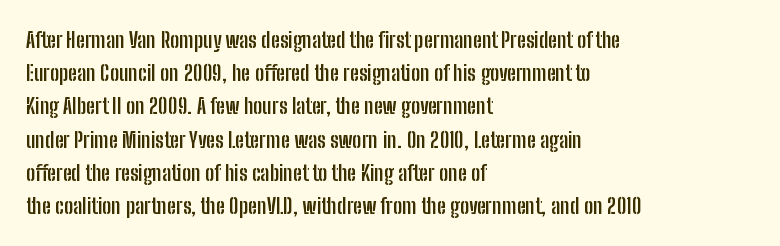
{"italic": "no", "bold": "yes", "underline": "no", "align": "left", "line_spacing": "normal", "line_spacing_ratio": 1.51, "letter_spacing": "normal", "letter_spacing_em": 0.0, "glyph_px": 22}
